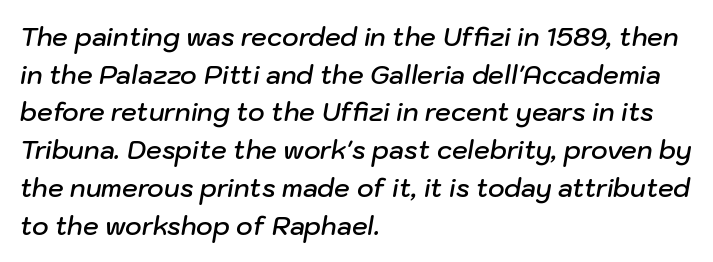
{"italic": "yes", "lean": "right", "slant_degrees": 10, "bold": "semi", "underline": "no", "align": "left", "line_spacing": "normal", "line_spacing_ratio": 1.51, "letter_spacing": "normal", "letter_spacing_em": 0.0, "glyph_px": 25}
